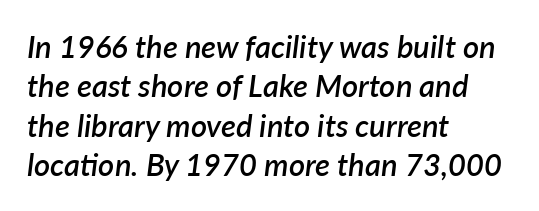
{"italic": "yes", "lean": "right", "slant_degrees": 7, "bold": "semi", "weight": "semibold", "width": "normal", "stroke_contrast": "low", "x_height": "medium", "monospaced": "no", "underline": "no", "align": "left", "line_spacing": "normal", "line_spacing_ratio": 1.27, "letter_spacing": "normal", "letter_spacing_em": 0.0, "glyph_px": 31}
